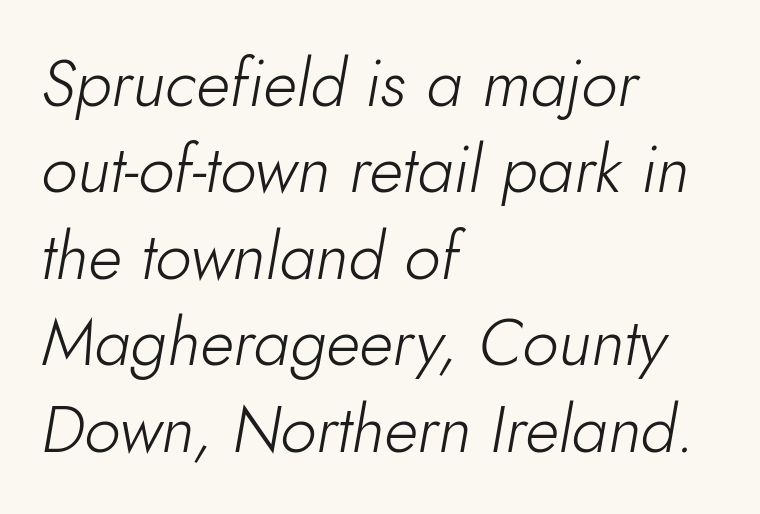
{"italic": "yes", "lean": "right", "slant_degrees": 10, "bold": "no", "weight": "light", "width": "normal", "stroke_contrast": "low", "x_height": "small", "monospaced": "no", "underline": "no", "align": "left", "line_spacing": "normal", "line_spacing_ratio": 1.33, "letter_spacing": "normal", "letter_spacing_em": 0.0, "glyph_px": 65}
